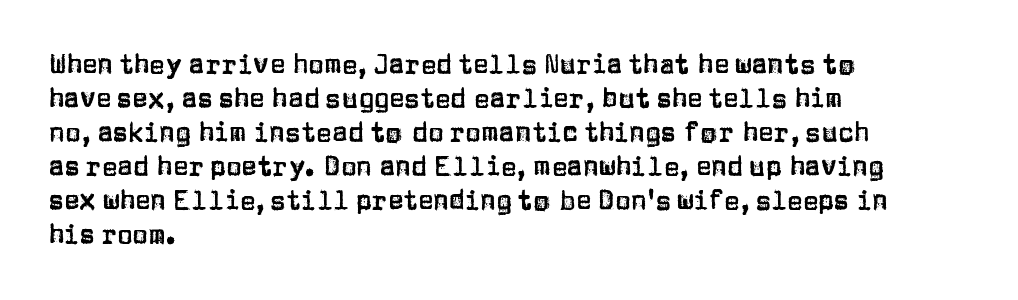
Q: Is the text italic (slanted)? A: No, it is upright.
Q: Is the text underlined? A: No.
Q: How is the paragraph aligned? A: Left-aligned.
Q: Is the spacing between letters normal or unusually wide? A: Normal.
Q: Is the spacing between lines tight, normal or loose? A: Normal.
